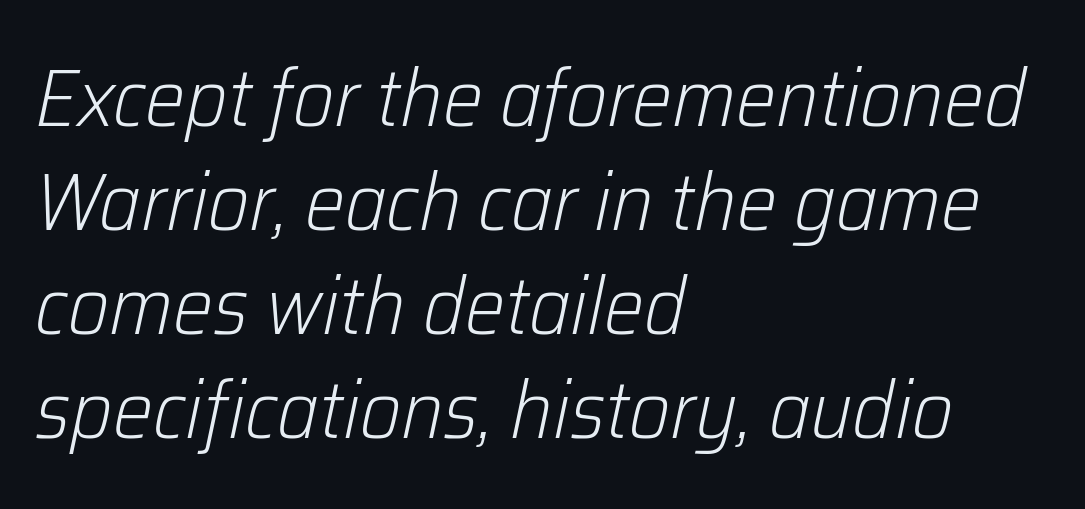
The image shows 80 px light type, italic (leaning right); set left-aligned, normal line spacing (1.3x), normal letter spacing, not underlined; low stroke contrast and a medium x-height.
